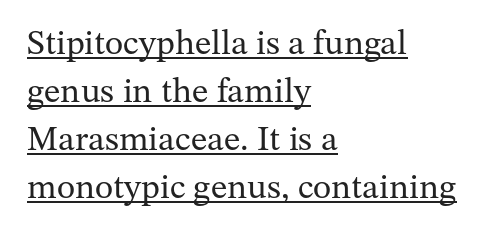
Q: Is the text bold? A: No.
Q: Is the text italic (slanted)? A: No, it is upright.
Q: Is the typeface a serif or a sans-serif typeface? A: Serif.
Q: Is the text underlined? A: Yes.
Q: How is the paragraph aligned? A: Left-aligned.
Q: Is the spacing between letters normal or unusually wide? A: Normal.
Q: Is the spacing between lines tight, normal or loose? A: Normal.
Q: Width (condensed, normal, or wide)? A: Normal.
Q: Stroke contrast? A: Medium.
Q: x-height? A: Medium.
Q: Monospaced? A: No.
